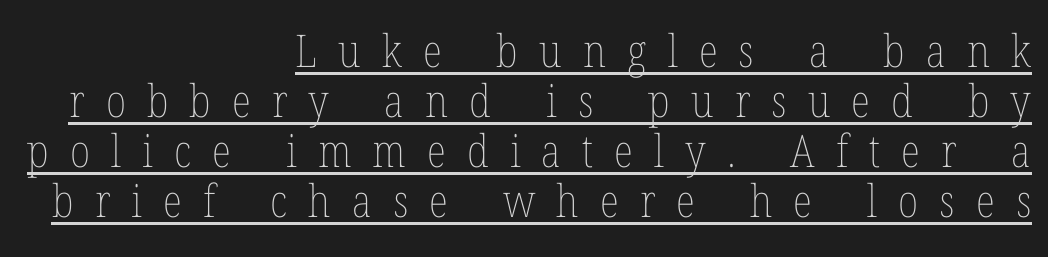
The image shows 45 px thin, condensed type, upright; set right-aligned, tight line spacing (1.11x), unusually wide letter spacing (+0.47 em), underlined; low stroke contrast and a medium x-height.
